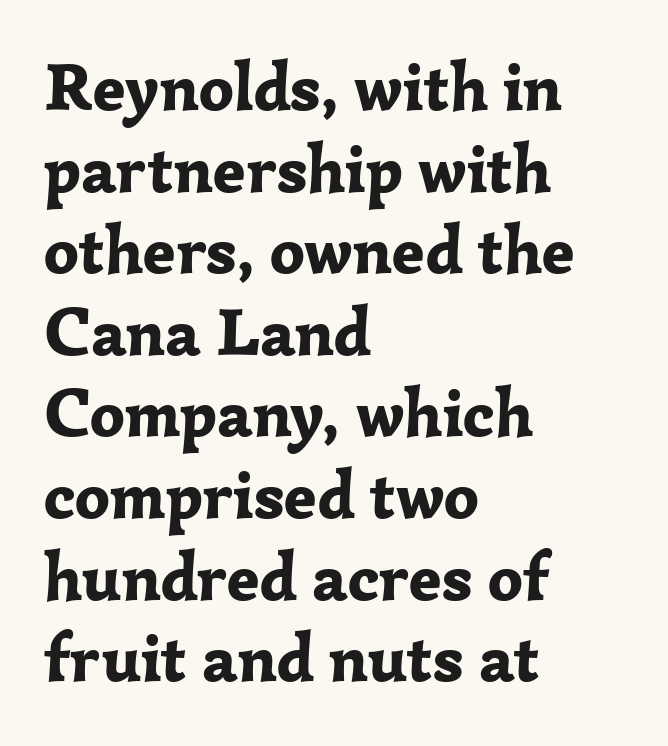
This is heavy type, rendered in bold. Any mark beneath the type? The region is blank. Do the characters align in a grid? No, the font is proportional. Tracking here is standard; glyphs follow each other at the usual distance. The font family rendered here belongs to the serif group.
